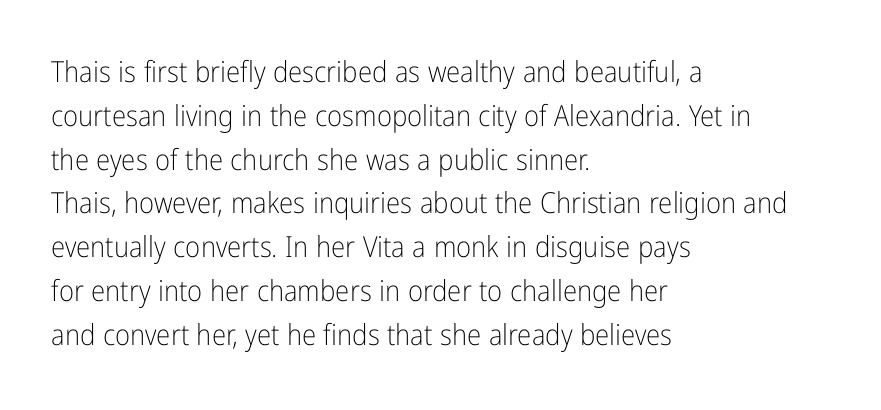
The weight tops out at a normal text grade. Look at the bottom of the vertical strokes: they stop flat, with no serifs. Honestly, the row spacing looks completely unremarkable. The passage shown has conventional tracking throughout.
